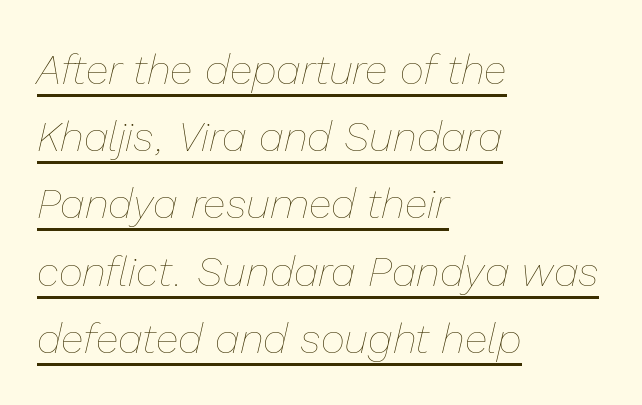
{"italic": "yes", "lean": "right", "slant_degrees": 13, "bold": "no", "weight": "thin", "width": "normal", "stroke_contrast": "low", "x_height": "medium", "monospaced": "no", "underline": "yes", "align": "left", "line_spacing": "normal", "line_spacing_ratio": 1.6, "letter_spacing": "normal", "letter_spacing_em": 0.0, "glyph_px": 42}
